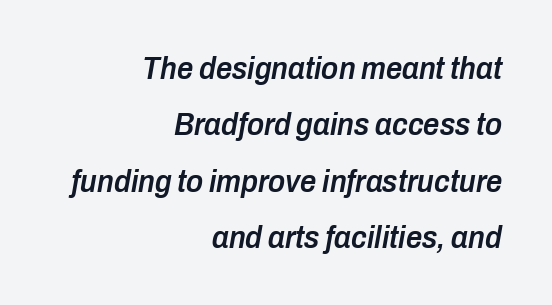
Honestly, there is no underline to notice here at all. The lettering tilts uniformly, giving the passage an italic look. The glyphs have the mass of a demibold cut, below bold. Between one letter and the next there's only the usual sliver of space. Every row of glyphs terminates at an identical x-position on the right. Each letter keeps its own natural width here, so spacing adapts to shape.
